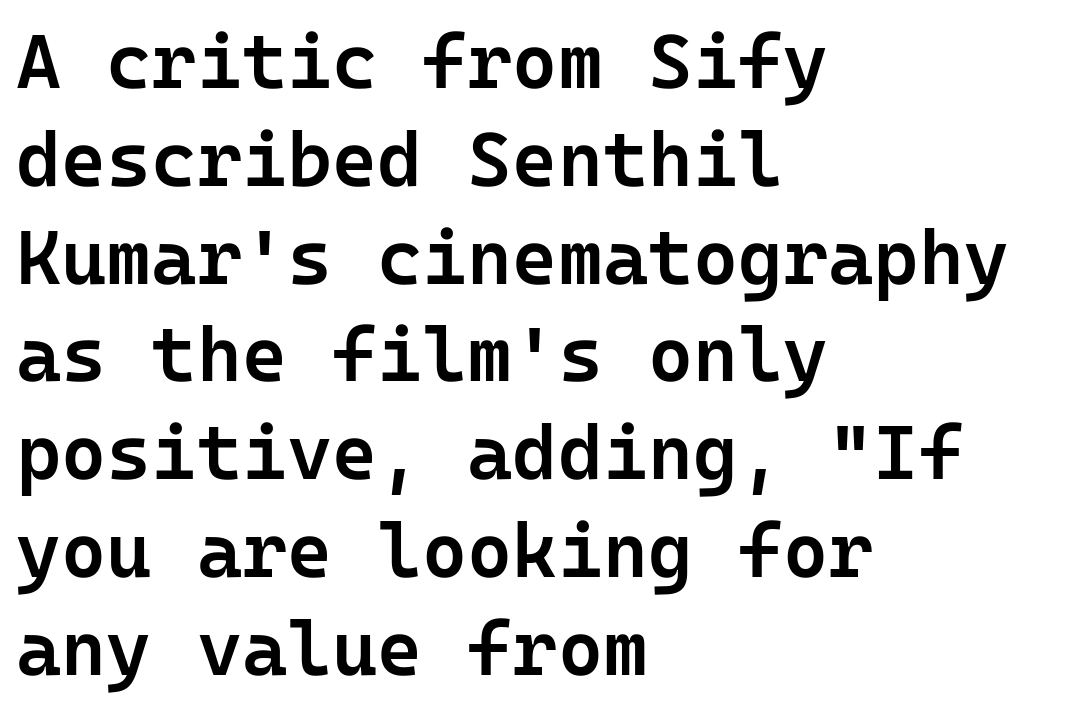
Q: Is the text bold? A: Semi-bold.
Q: Is the text italic (slanted)? A: No, it is upright.
Q: Is the typeface a serif or a sans-serif typeface? A: Sans-serif.
Q: Is the text underlined? A: No.
Q: How is the paragraph aligned? A: Left-aligned.
Q: Is the spacing between letters normal or unusually wide? A: Normal.
Q: Is the spacing between lines tight, normal or loose? A: Normal.
Q: Width (condensed, normal, or wide)? A: Normal.
Q: Stroke contrast? A: Low.
Q: x-height? A: Medium.
